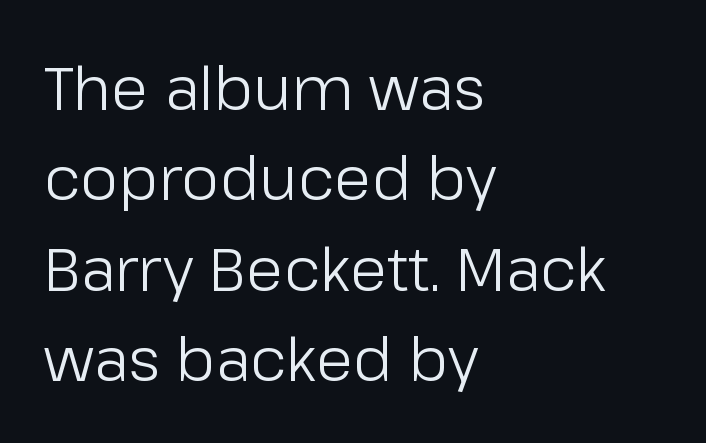
The image shows 61 px light sans-serif type, upright; set left-aligned, normal line spacing (1.48x), normal letter spacing, not underlined; low stroke contrast and a medium x-height.
